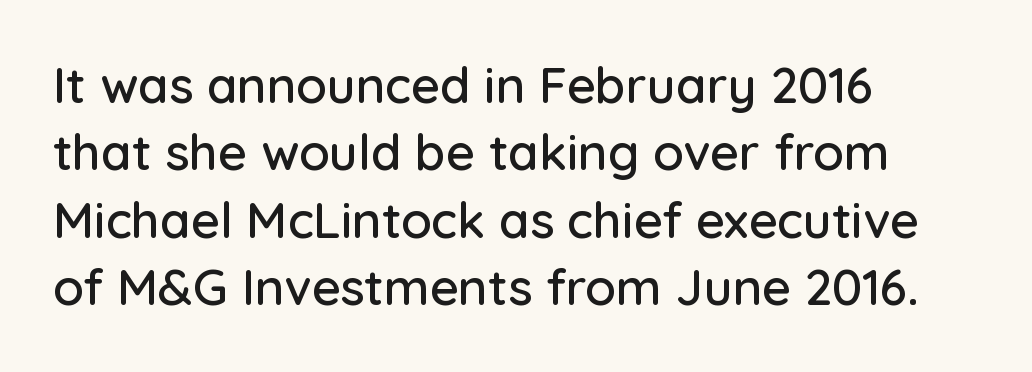
{"serif": "no", "italic": "no", "width": "normal", "stroke_contrast": "low", "x_height": "medium", "monospaced": "no", "underline": "no", "align": "left", "line_spacing": "normal", "line_spacing_ratio": 1.35, "letter_spacing": "normal", "letter_spacing_em": 0.0, "glyph_px": 50}
